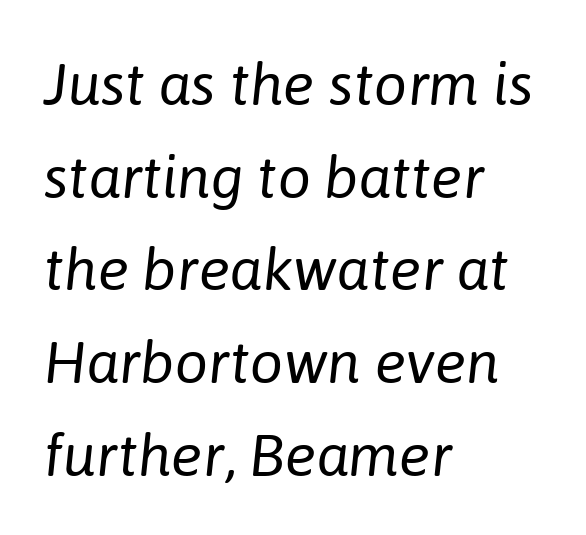
Decoration check: the copy has no underline. These lines are rendered in a variable-pitch font. In terms of posture, this sample is oblique. The typesetter chose a ragged-right arrangement here.
